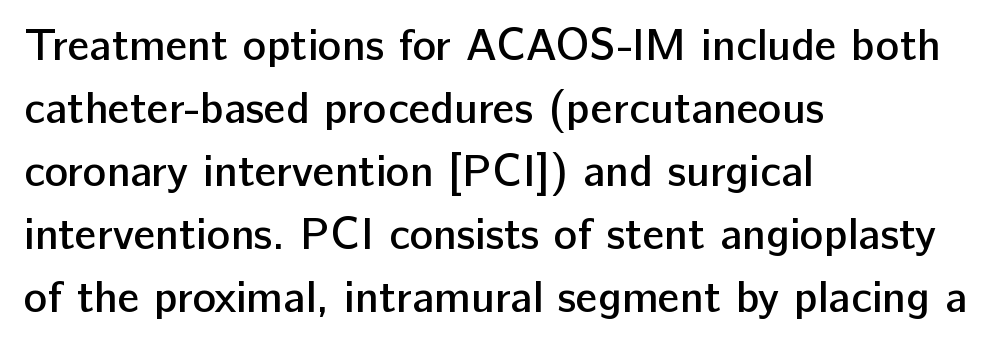
The image shows 44 px semibold sans-serif type, upright; set left-aligned, normal line spacing (1.43x), normal letter spacing, not underlined; low stroke contrast and a medium x-height.
